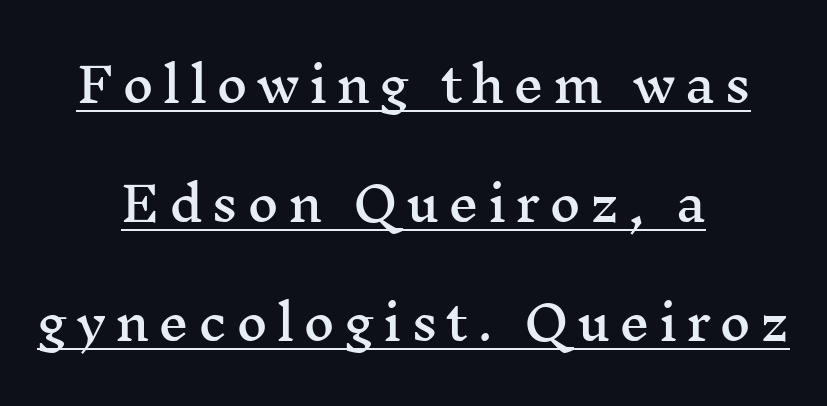
{"serif": "yes", "italic": "no", "width": "wide", "stroke_contrast": "medium", "x_height": "medium", "monospaced": "no", "underline": "yes", "align": "center", "line_spacing": "loose", "line_spacing_ratio": 2.48, "glyph_px": 48}
